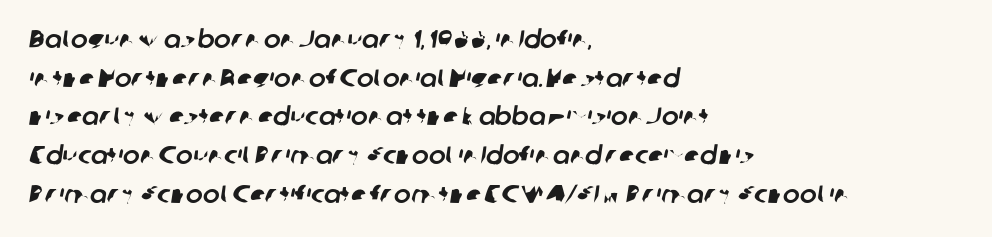
Q: Is the text underlined? A: No.
Q: How is the paragraph aligned? A: Left-aligned.
Q: Is the spacing between letters normal or unusually wide? A: Normal.
Q: Is the spacing between lines tight, normal or loose? A: Normal.
